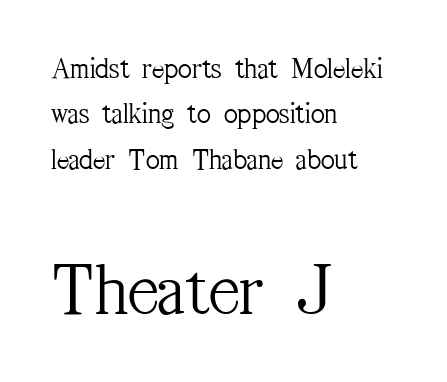
{"serif": "yes", "italic": "no", "bold": "no", "weight": "light", "width": "condensed", "stroke_contrast": "medium", "x_height": "medium", "monospaced": "no", "underline": "no", "align": "left", "line_spacing": "normal", "line_spacing_ratio": 1.51, "letter_spacing": "normal", "letter_spacing_em": 0.0, "larger_block": "second", "size_ratio": 2.5, "glyph_px": 75}
